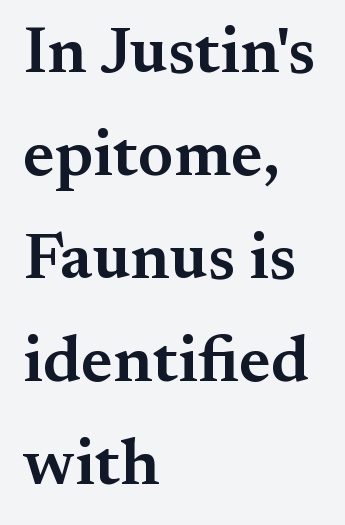
Q: Is the text bold? A: Semi-bold.
Q: Is the text italic (slanted)? A: No, it is upright.
Q: Is the typeface a serif or a sans-serif typeface? A: Serif.
Q: Is the text underlined? A: No.
Q: How is the paragraph aligned? A: Left-aligned.
Q: Is the spacing between letters normal or unusually wide? A: Normal.
Q: Is the spacing between lines tight, normal or loose? A: Normal.
Q: Width (condensed, normal, or wide)? A: Normal.
Q: Stroke contrast? A: Medium.
Q: x-height? A: Small.
Q: Monospaced? A: No.
